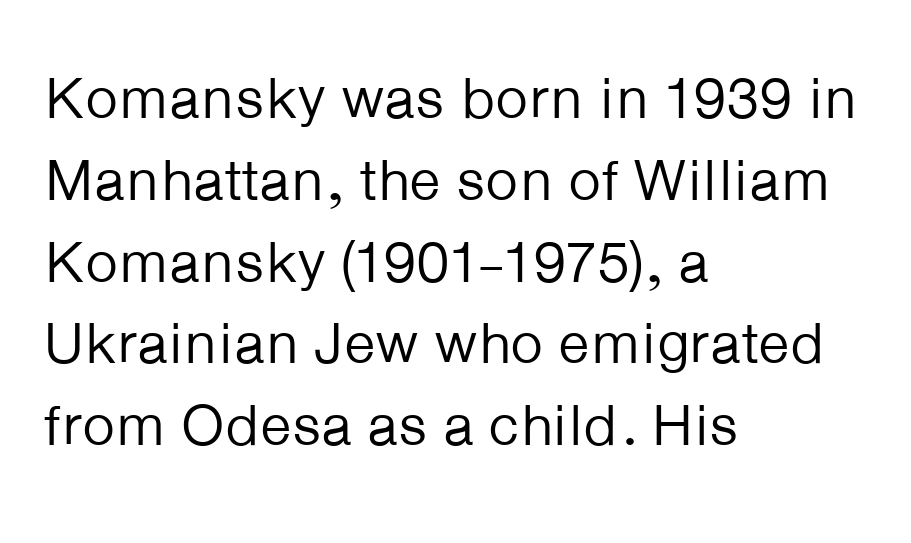
The image shows 58 px regular-weight sans-serif type, upright; set left-aligned, normal line spacing (1.41x), normal letter spacing, not underlined; low stroke contrast and a medium x-height.
